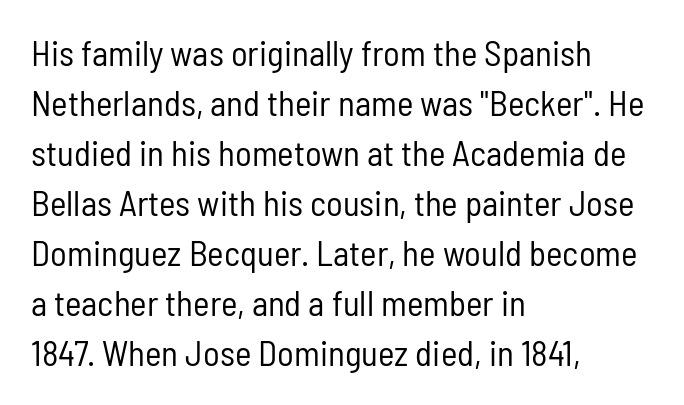
The image shows 35 px regular-weight, condensed sans-serif type, upright; set left-aligned, normal line spacing (1.43x), normal letter spacing, not underlined; low stroke contrast and a medium x-height.
